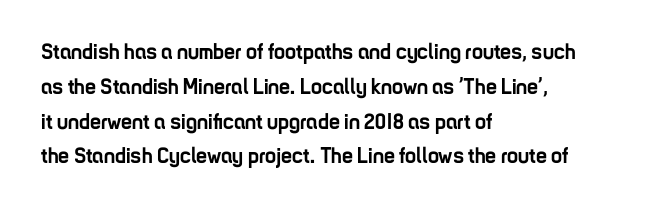
The image shows 22 px bold type, upright; set left-aligned, normal line spacing (1.58x), normal letter spacing, not underlined.
